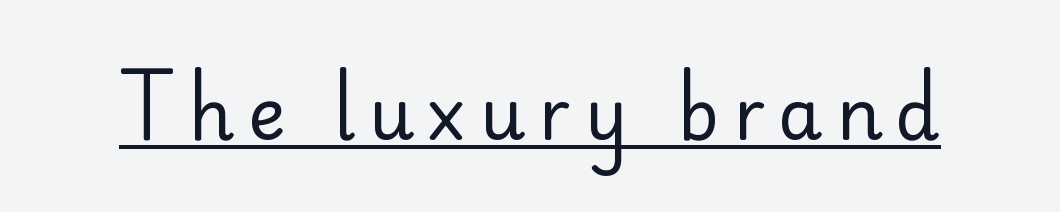
The letters carry no serifs — their stems end cleanly without finishing strokes. The specimen includes a rule beneath the text block's lines. Italic? Not at all — the glyphs are vertical. The passage shown is typed in a proportional face where columns would drift.
